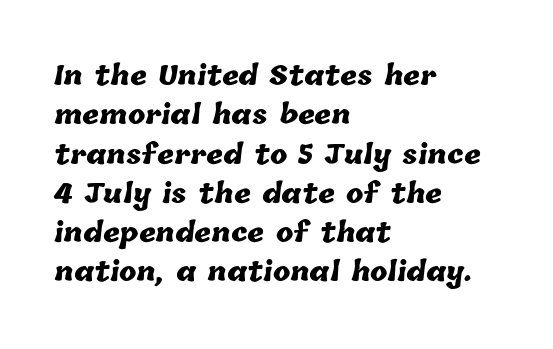
Q: Is the text bold? A: Yes.
Q: Is the text underlined? A: No.
Q: How is the paragraph aligned? A: Left-aligned.
Q: Is the spacing between letters normal or unusually wide? A: Normal.
Q: Is the spacing between lines tight, normal or loose? A: Normal.
